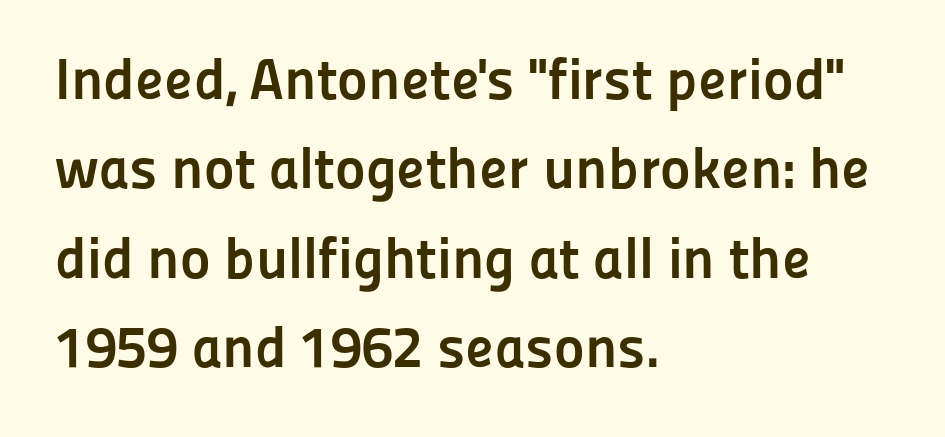
{"serif": "no", "italic": "no", "bold": "yes", "weight": "semibold", "width": "normal", "stroke_contrast": "low", "x_height": "medium", "monospaced": "no", "underline": "no", "align": "left", "line_spacing": "normal", "line_spacing_ratio": 1.54, "letter_spacing": "normal", "letter_spacing_em": 0.0, "glyph_px": 58}
